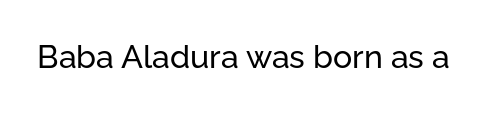
Q: Is the text italic (slanted)? A: No, it is upright.
Q: Is the typeface a serif or a sans-serif typeface? A: Sans-serif.
Q: Is the text underlined? A: No.
Q: Is the spacing between letters normal or unusually wide? A: Normal.
Q: Width (condensed, normal, or wide)? A: Normal.
Q: Stroke contrast? A: Low.
Q: x-height? A: Medium.
Q: Monospaced? A: No.
